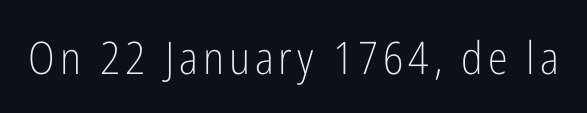
{"serif": "no", "italic": "no", "bold": "no", "weight": "light", "width": "condensed", "stroke_contrast": "low", "x_height": "medium", "monospaced": "no", "underline": "no", "glyph_px": 45}
